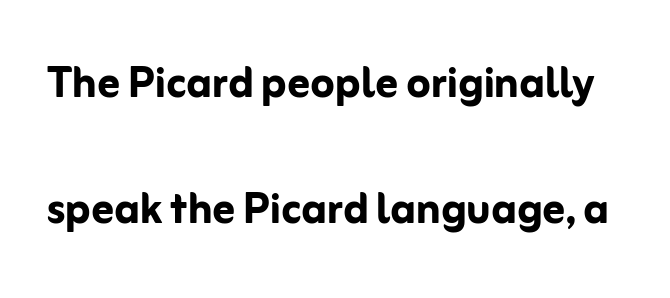
The image shows 55 px semibold sans-serif type, upright; set loose line spacing (2.29x), normal letter spacing, not underlined; low stroke contrast and a medium x-height.
